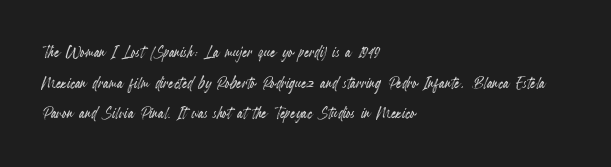
The image shows 20 px text type; set left-aligned, normal line spacing (1.53x), normal letter spacing, not underlined.
